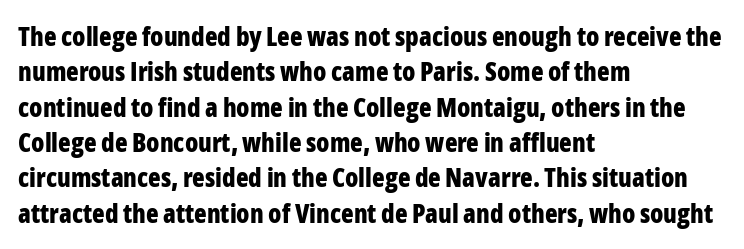
Normally led — the rows are evenly, conventionally spaced. A roman cut, with each character standing at attention. The gaps between neighbouring characters are ordinary and unremarkable. The words here are not underlined. Left-aligned paragraph, ragged on the right. The typesetting leans heavy: a genuine bold.
